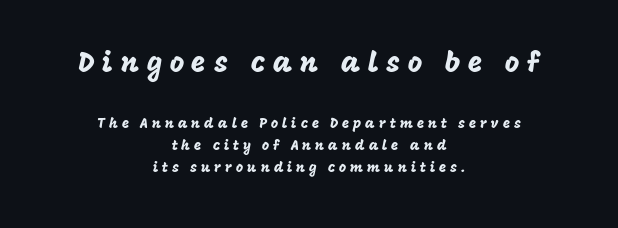
Clear beneath every line of the passage. The space between consecutive lines is moderate. Does the bottom block carry the larger type? No, the top block does. Grotesque or geometric, the face here clearly has no serifs. Here the designer chose a conventional face with non-uniform glyph widths. Honestly, the letter spacing is so wide it's the main thing you notice.
